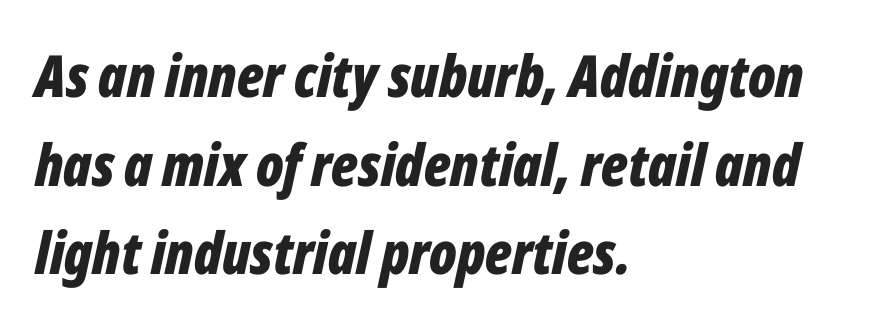
Q: Is the text bold? A: Yes.
Q: Is the text italic (slanted)? A: Yes, it leans right by about 12 degrees.
Q: Is the text underlined? A: No.
Q: How is the paragraph aligned? A: Left-aligned.
Q: Is the spacing between letters normal or unusually wide? A: Normal.
Q: Is the spacing between lines tight, normal or loose? A: Normal.
Q: Width (condensed, normal, or wide)? A: Condensed.
Q: Stroke contrast? A: Low.
Q: x-height? A: Medium.
Q: Monospaced? A: No.
